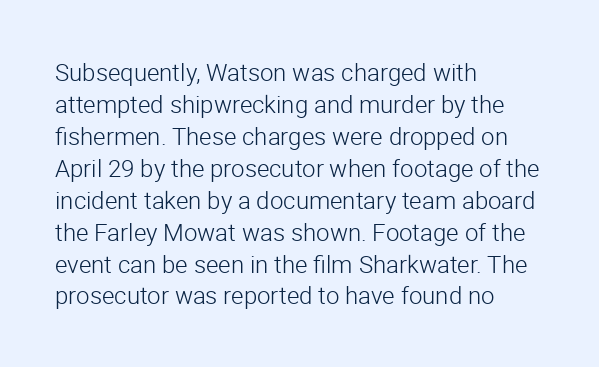
Q: Is the text bold? A: No.
Q: Is the text italic (slanted)? A: No, it is upright.
Q: Is the text underlined? A: No.
Q: How is the paragraph aligned? A: Left-aligned.
Q: Is the spacing between letters normal or unusually wide? A: Normal.
Q: Is the spacing between lines tight, normal or loose? A: Normal.
